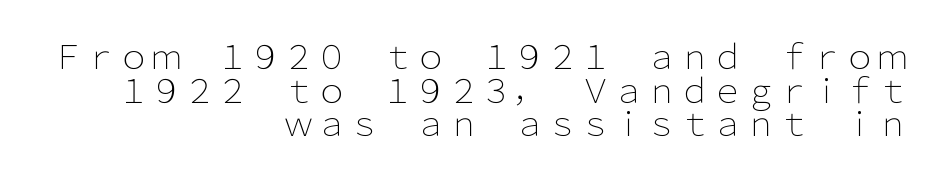
{"serif": "no", "italic": "no", "bold": "no", "weight": "light", "width": "normal", "stroke_contrast": "low", "x_height": "medium", "monospaced": "no", "underline": "no", "align": "right", "line_spacing": "tight", "line_spacing_ratio": 1.02, "letter_spacing": "normal", "letter_spacing_em": 0.0, "glyph_px": 33}
